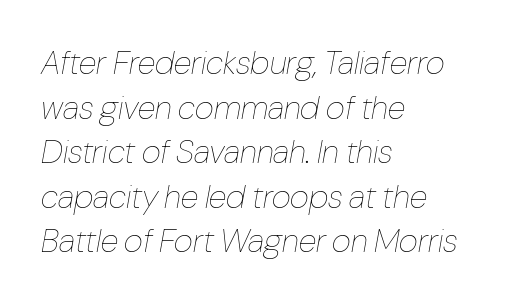
The image shows 33 px thin, condensed type, italic (leaning right); set left-aligned, normal line spacing (1.35x), normal letter spacing, not underlined; low stroke contrast and a medium x-height.
